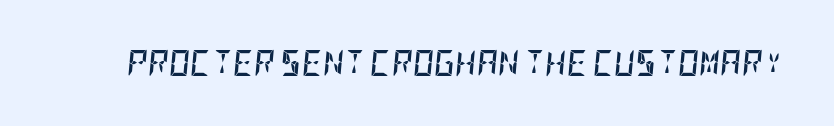
{"italic": "yes", "lean": "right", "slant_degrees": 5, "bold": "yes", "underline": "no", "letter_spacing": "normal", "letter_spacing_em": 0.0, "glyph_px": 26}
